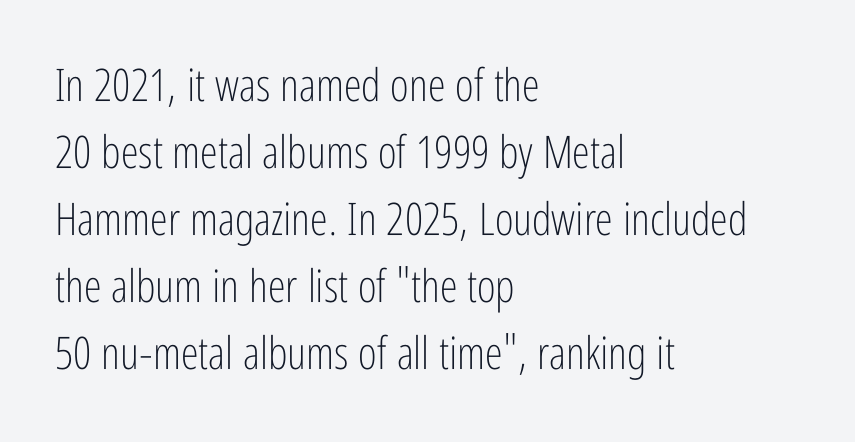
Do the characters align in a grid? No, the font is proportional. Italic: no, the glyphs are upright roman. In terms of leading, this rendering sits right in the middle. The space beneath each line is pristine and unruled. The letters carry no serifs — their stems end cleanly without finishing strokes.
